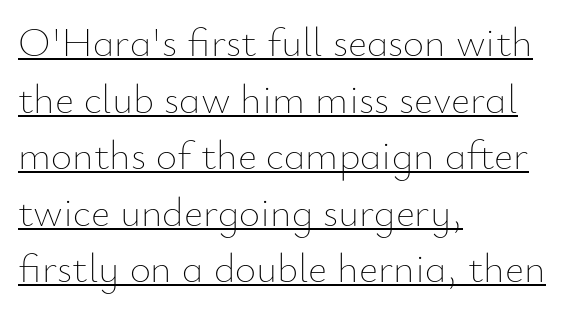
The image shows 41 px thin type, upright; set left-aligned, normal line spacing (1.38x), normal letter spacing, underlined; low stroke contrast and a small x-height.
